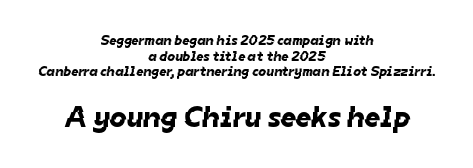
Q: Is the typeface a serif or a sans-serif typeface? A: Sans-serif.
Q: Is the text underlined? A: No.
Q: How is the paragraph aligned? A: Centered.
Q: Is the spacing between letters normal or unusually wide? A: Normal.
Q: Is the spacing between lines tight, normal or loose? A: Tight.
Q: Which block of text is set in a larger size, the first (top) or the second (bottom)? A: The second (bottom) one.
Q: Width (condensed, normal, or wide)? A: Normal.
Q: Stroke contrast? A: Low.
Q: x-height? A: Medium.
Q: Monospaced? A: No.
